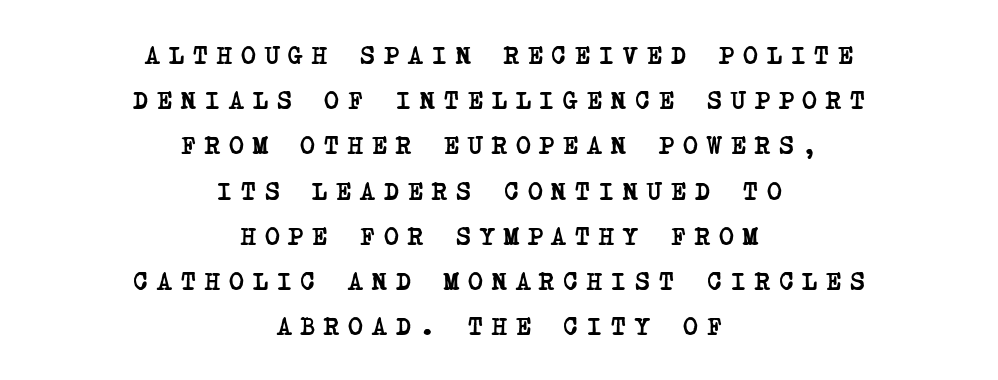
Q: Is the text bold? A: Yes.
Q: Is the text underlined? A: No.
Q: How is the paragraph aligned? A: Centered.
Q: Is the spacing between letters normal or unusually wide? A: Unusually wide.
